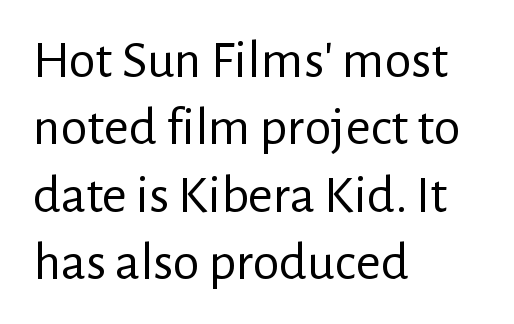
{"serif": "no", "italic": "no", "bold": "no", "weight": "regular", "width": "normal", "stroke_contrast": "low", "x_height": "medium", "monospaced": "no", "underline": "no", "align": "left", "line_spacing": "normal", "line_spacing_ratio": 1.25, "letter_spacing": "normal", "letter_spacing_em": 0.0, "glyph_px": 54}
